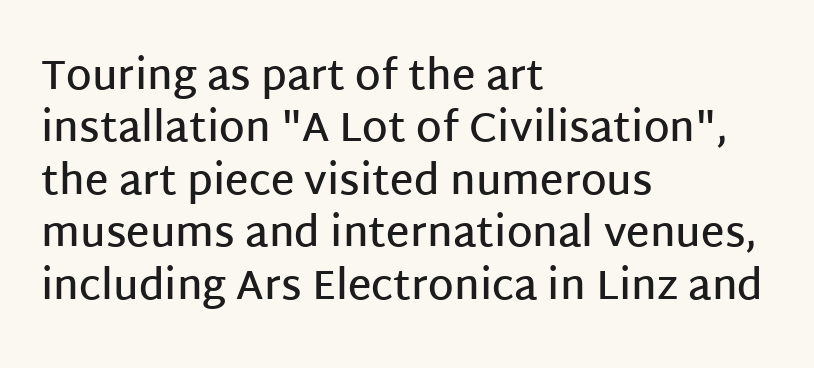
Q: Is the text bold? A: Semi-bold.
Q: Is the text italic (slanted)? A: No, it is upright.
Q: Is the typeface a serif or a sans-serif typeface? A: Sans-serif.
Q: Is the text underlined? A: No.
Q: How is the paragraph aligned? A: Left-aligned.
Q: Is the spacing between letters normal or unusually wide? A: Normal.
Q: Is the spacing between lines tight, normal or loose? A: Normal.
Q: Width (condensed, normal, or wide)? A: Normal.
Q: Stroke contrast? A: Low.
Q: x-height? A: Large.
Q: Monospaced? A: No.
